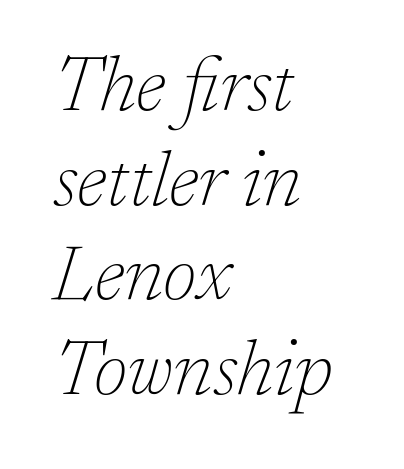
{"serif": "yes", "italic": "yes", "lean": "right", "slant_degrees": 17, "bold": "no", "weight": "thin", "width": "normal", "stroke_contrast": "low", "x_height": "medium", "monospaced": "no", "underline": "no", "align": "left", "line_spacing_ratio": 1.23, "letter_spacing": "normal", "letter_spacing_em": 0.0, "glyph_px": 77}
